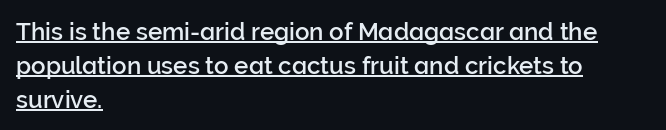
The line texture is even and compact thanks to regular tracking. This rendering features underlined lettering. In terms of leading, this rendering sits right in the middle. The paragraph has a hard left edge and a soft right edge. The lettering holds an erect, upright posture throughout.
